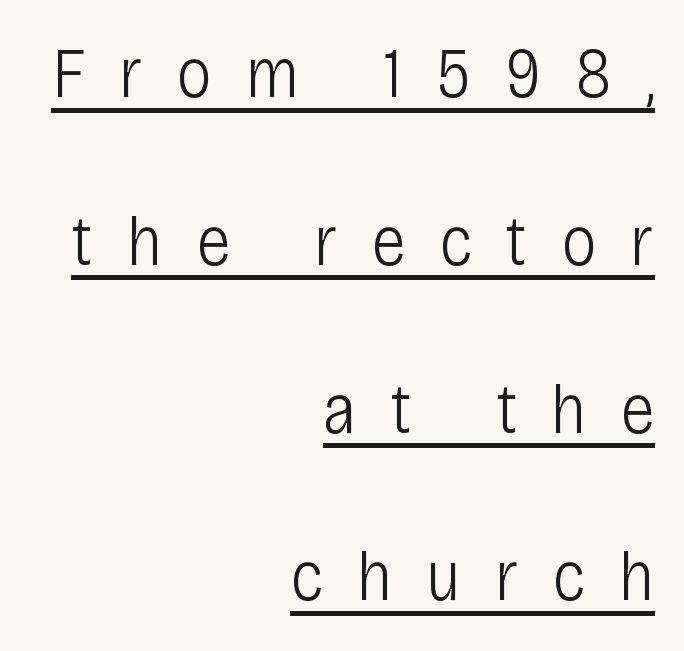
The image shows 72 px light, condensed sans-serif type, upright; set right-aligned, loose line spacing (2.33x), unusually wide letter spacing (+0.47 em), underlined; low stroke contrast and a large x-height.
